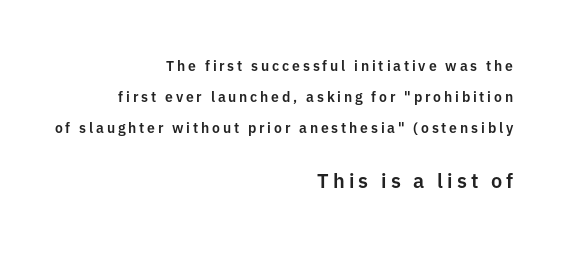
Q: Is the text italic (slanted)? A: No, it is upright.
Q: Is the text underlined? A: No.
Q: How is the paragraph aligned? A: Right-aligned.
Q: Is the spacing between letters normal or unusually wide? A: Unusually wide.
Q: Is the spacing between lines tight, normal or loose? A: Loose.
Q: Which block of text is set in a larger size, the first (top) or the second (bottom)? A: The second (bottom) one.
